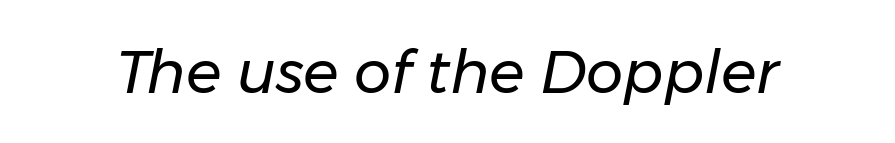
The axis of the letterforms is tilted away from vertical. Looks like regular typesetting: each glyph gets only the width it needs. The passage shown is not underscored anywhere. Heft: none added — not bold.
